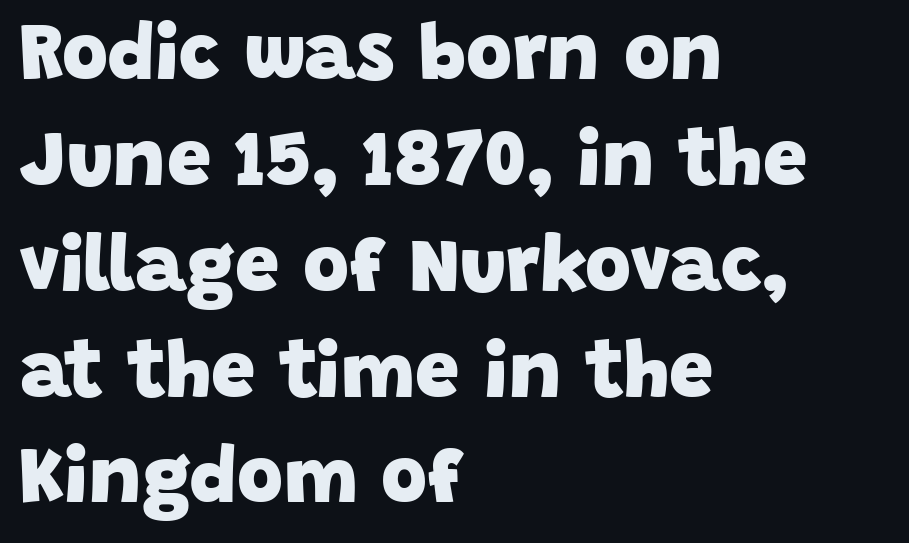
Summary of vertical rhythm: regular, with standard interline spacing. The face used here is a sans, in the tradition of grotesques and geometrics. Typographic density is high because the face is bold. Characters follow at the spacing the type designer built in.
